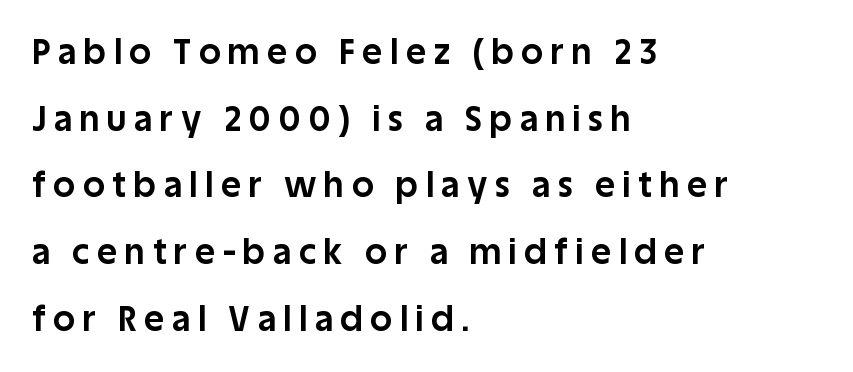
Q: Is the text bold? A: Yes.
Q: Is the text italic (slanted)? A: No, it is upright.
Q: Is the typeface a serif or a sans-serif typeface? A: Sans-serif.
Q: Is the text underlined? A: No.
Q: How is the paragraph aligned? A: Left-aligned.
Q: Is the spacing between letters normal or unusually wide? A: Unusually wide.
Q: Is the spacing between lines tight, normal or loose? A: Loose.
Q: Width (condensed, normal, or wide)? A: Normal.
Q: Stroke contrast? A: Low.
Q: x-height? A: Large.
Q: Monospaced? A: No.
